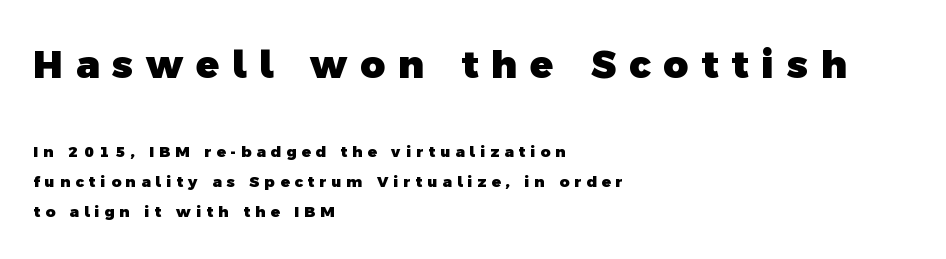
Q: Is the text bold? A: Yes.
Q: Is the typeface a serif or a sans-serif typeface? A: Sans-serif.
Q: Is the text underlined? A: No.
Q: How is the paragraph aligned? A: Left-aligned.
Q: Is the spacing between letters normal or unusually wide? A: Unusually wide.
Q: Is the spacing between lines tight, normal or loose? A: Loose.
Q: Which block of text is set in a larger size, the first (top) or the second (bottom)? A: The first (top) one.
Q: Width (condensed, normal, or wide)? A: Normal.
Q: x-height? A: Medium.
Q: Monospaced? A: No.
